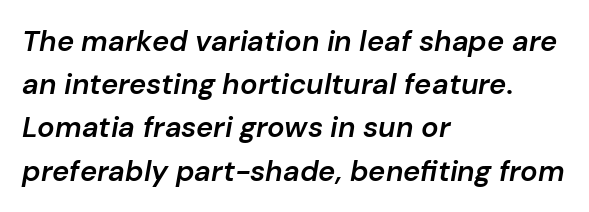
Unmarked baselines from the first word to the last. The passage shown leans; its letterforms are oblique. Short note: letters normally spaced. Varying glyph widths throughout — classic text-font behaviour.
